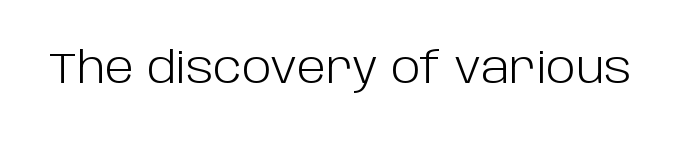
Q: Is the text bold? A: No.
Q: Is the text italic (slanted)? A: No, it is upright.
Q: Is the typeface a serif or a sans-serif typeface? A: Sans-serif.
Q: Is the text underlined? A: No.
Q: Is the spacing between letters normal or unusually wide? A: Normal.
Q: Width (condensed, normal, or wide)? A: Normal.
Q: Stroke contrast? A: Low.
Q: x-height? A: Large.
Q: Monospaced? A: No.
